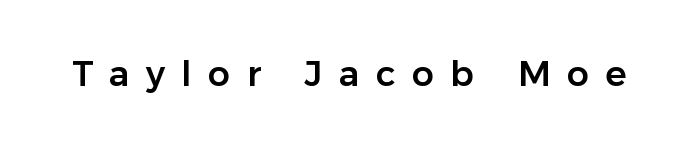
This sample uses an upright cut, with every glyph sitting square on the baseline. The letters are spread apart with noticeably loose tracking. The rendering uses natural spacing where letterforms have individual widths. The space beneath each line is pristine and unruled. I'd call this a sans setting — the letters go barefoot.
